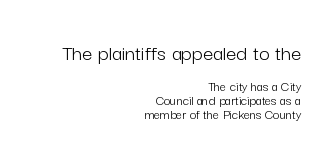
The image shows 23 px text type, upright; set right-aligned, tight line spacing (1.0x), normal letter spacing, not underlined; the first (top) block is 1.64x larger.
